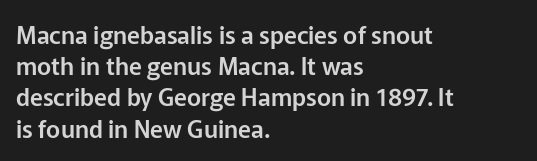
The image shows 24 px text type, upright; set left-aligned, normal line spacing (1.3x), normal letter spacing, not underlined.
